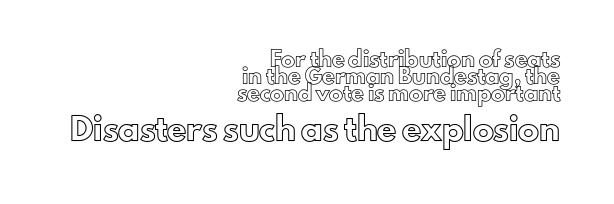
The letters sit at their default tracking, neither squeezed nor spread. The rag falls on the left side of this text block. Only glyphs here, with clear space below each row. Rendered with straight, roman letterforms.
